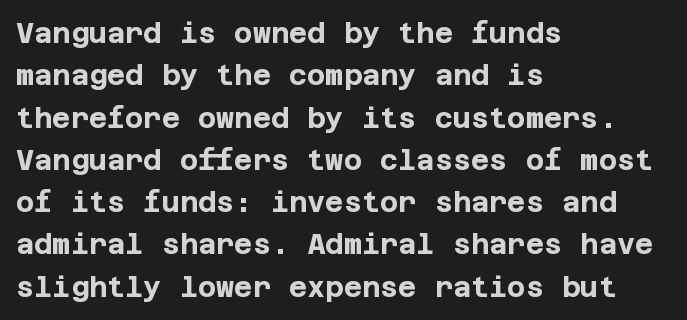
Q: Is the text bold? A: Yes.
Q: Is the text italic (slanted)? A: No, it is upright.
Q: Is the typeface a serif or a sans-serif typeface? A: Sans-serif.
Q: Is the text underlined? A: No.
Q: How is the paragraph aligned? A: Left-aligned.
Q: Is the spacing between letters normal or unusually wide? A: Normal.
Q: Is the spacing between lines tight, normal or loose? A: Normal.
Q: Width (condensed, normal, or wide)? A: Normal.
Q: Stroke contrast? A: Low.
Q: x-height? A: Large.
